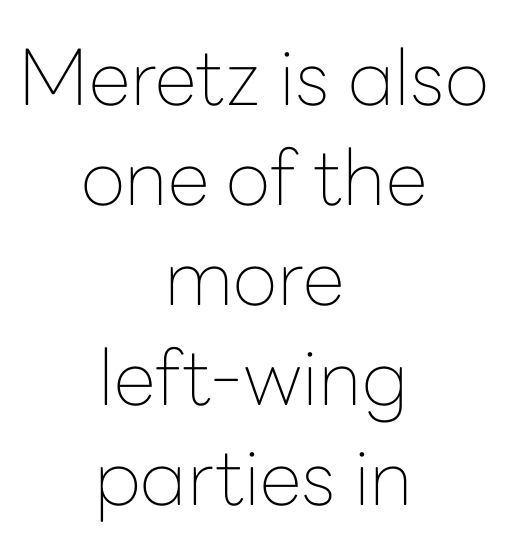
Inter-character spacing is left at the font's built-in metrics. Regarding leading, the lines here are spaced in the standard way. Is the block centered? Yes — each line is placed symmetrically about the middle. Varying glyph widths throughout — classic text-font behaviour. Regarding serifs, this sample does without them. Is this a heavy cut? Hardly; it is regular or lighter.
